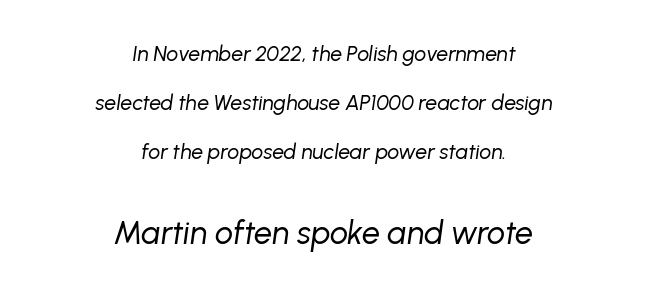
The specimen reads as italic at a glance. Varying glyph widths throughout — classic text-font behaviour. Rule under the text: the space is simply empty. Stem width sits at or under what a default text font uses.
